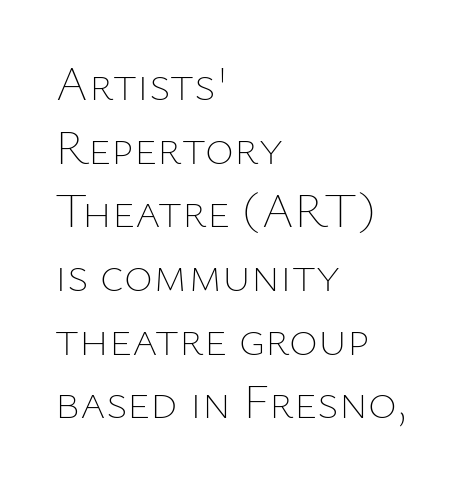
{"italic": "no", "bold": "no", "weight": "thin", "width": "normal", "stroke_contrast": "low", "x_height": "medium", "monospaced": "no", "underline": "no", "align": "left", "line_spacing": "normal", "line_spacing_ratio": 1.3, "letter_spacing": "normal", "letter_spacing_em": 0.0, "glyph_px": 49}
